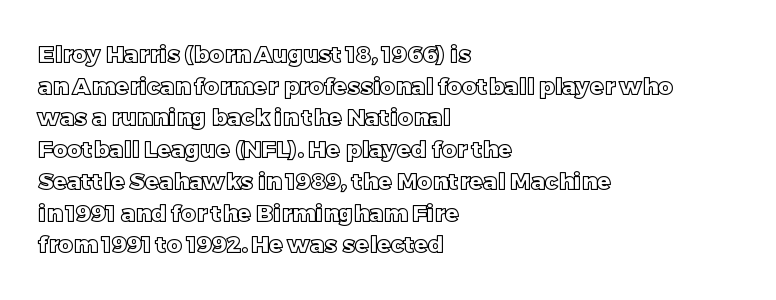
{"italic": "no", "underline": "no", "align": "left", "line_spacing": "normal", "line_spacing_ratio": 1.38, "letter_spacing": "normal", "letter_spacing_em": 0.0, "glyph_px": 23}
